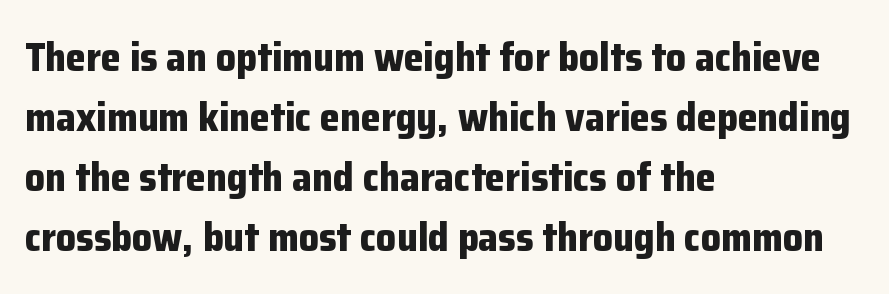
Evenly set lines give the paragraph a standard silhouette. Does the lettering tilt? It doesn't — this is upright. Heft: maximum for text — a bold. These lines stack with their left ends in a neat column. Spacing between characters is what you'd get straight out of the box.
